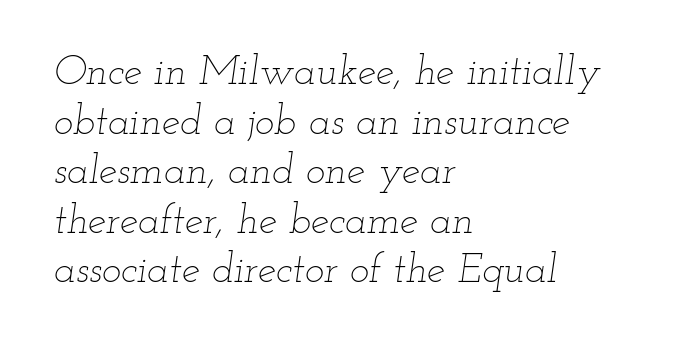
{"italic": "yes", "lean": "right", "slant_degrees": 12, "bold": "no", "weight": "thin", "width": "wide", "stroke_contrast": "low", "x_height": "small", "monospaced": "no", "underline": "no", "align": "left", "line_spacing_ratio": 1.21, "letter_spacing": "normal", "letter_spacing_em": 0.0, "glyph_px": 41}
